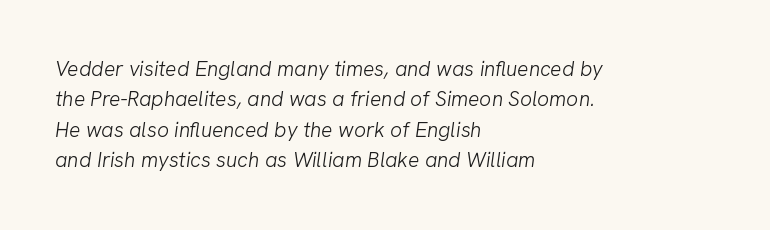
In terms of leading, this rendering sits right in the middle. The gaps between neighbouring characters are ordinary and unremarkable. Does the copy run flush right? No — it runs flush left. Anything drawn beneath the words? Only blank space. A light-to-regular cut is what we see here.
